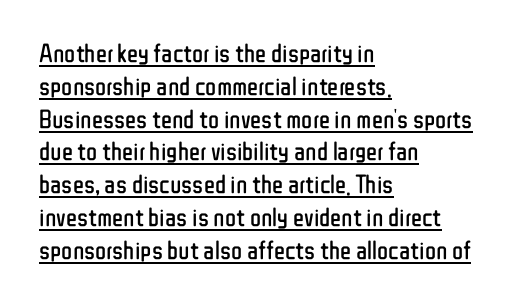
Is the stroke heavy? The answer is a plain regular-or-lighter. In terms of posture, this sample is upright. The face used here is rendered with its standard letterfit. The lines sit at an ordinary, default distance from one another. Descenders here cross a horizontal rule under the line.
